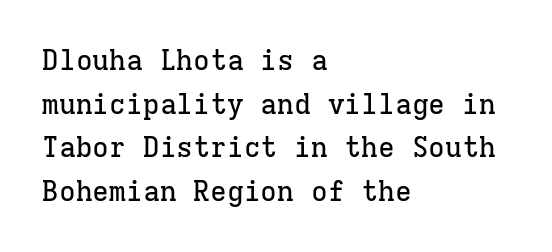
The image shows 28 px serif type, upright, monospaced; set left-aligned, normal line spacing (1.56x), normal letter spacing, not underlined; low stroke contrast and a medium x-height.
